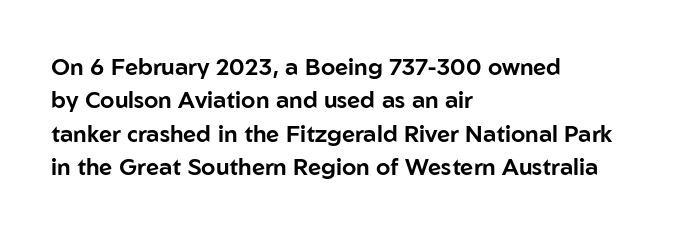
Q: Is the text italic (slanted)? A: No, it is upright.
Q: Is the text underlined? A: No.
Q: How is the paragraph aligned? A: Left-aligned.
Q: Is the spacing between letters normal or unusually wide? A: Normal.
Q: Is the spacing between lines tight, normal or loose? A: Normal.
